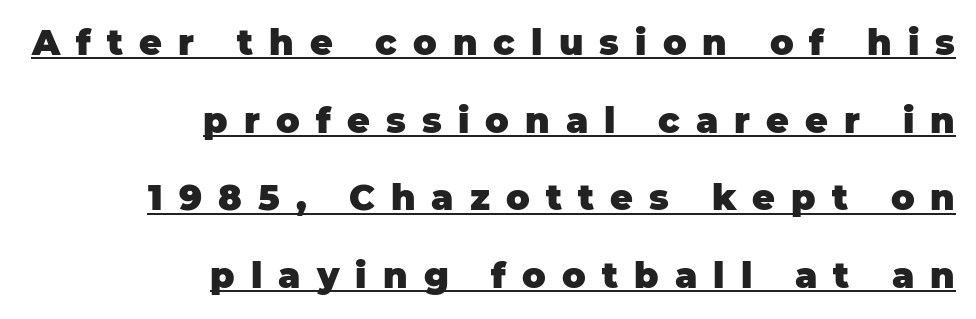
The image shows 35 px heavy sans-serif type, upright; set right-aligned, loose line spacing (2.22x), unusually wide letter spacing (+0.46 em), underlined; low stroke contrast and a large x-height.
